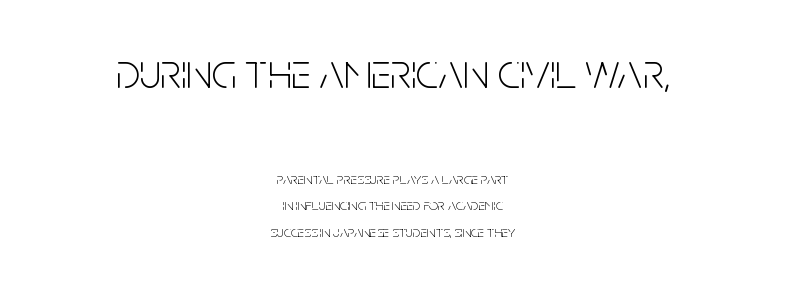
Anything drawn beneath the words? Only blank space. This rendering leaves character spacing at its baseline value. Regular leading. The whitespace from short lines is split evenly between both sides.
